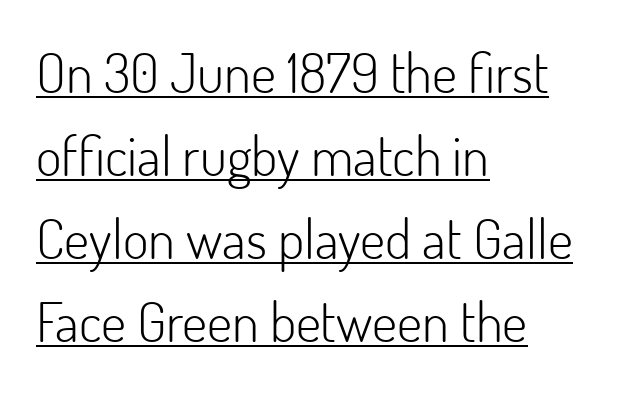
Stroke mass is kept to a normal reading level or below. Look at the bottom of the vertical strokes: they stop flat, with no serifs. Looks like regular typesetting: each glyph gets only the width it needs. Nope, not italic — everything's standing straight. Visually the block forms a straight wall on the left and a jagged coastline on the right.
